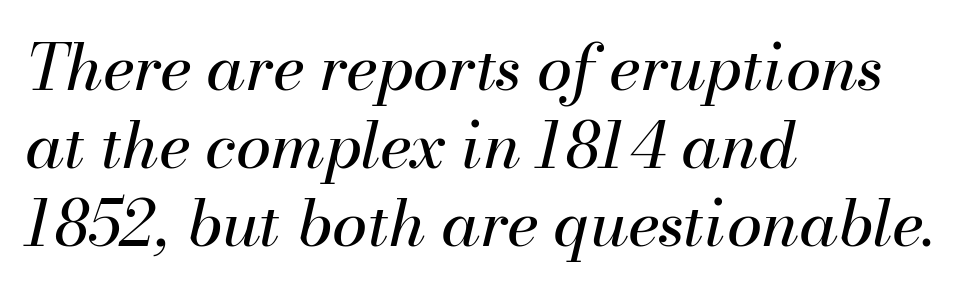
Q: Is the text bold? A: No.
Q: Is the text italic (slanted)? A: Yes, it leans right by about 13 degrees.
Q: Is the text underlined? A: No.
Q: How is the paragraph aligned? A: Left-aligned.
Q: Is the spacing between letters normal or unusually wide? A: Normal.
Q: Width (condensed, normal, or wide)? A: Normal.
Q: Stroke contrast? A: Medium.
Q: x-height? A: Small.
Q: Monospaced? A: No.
